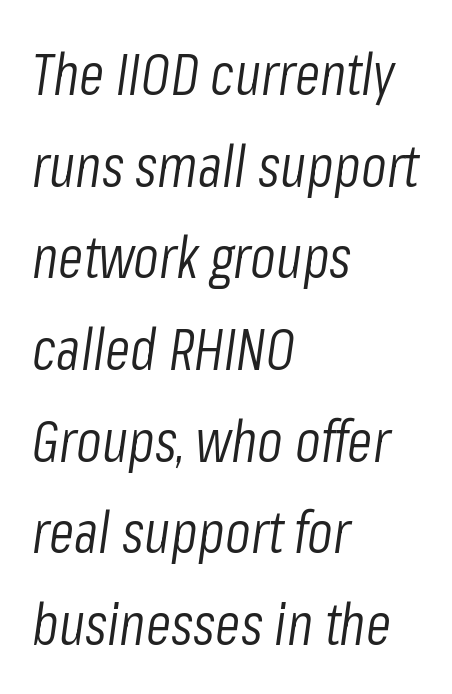
The image shows 58 px light, condensed type, italic (leaning right); set left-aligned, normal line spacing (1.58x), normal letter spacing, not underlined; low stroke contrast and a medium x-height.
